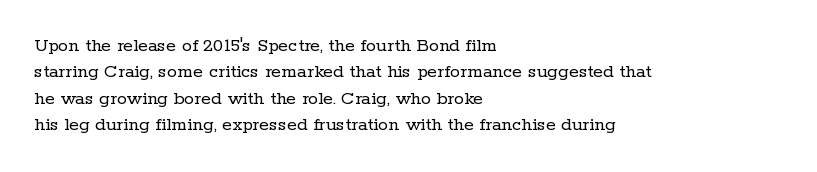
Characters remain perfectly vertical along every line. Rows of type keep a routine distance in the vertical direction. The face looks like a standard text weight, possibly lighter. Letter spacing: default. Each row of text sits above clean, open space.
